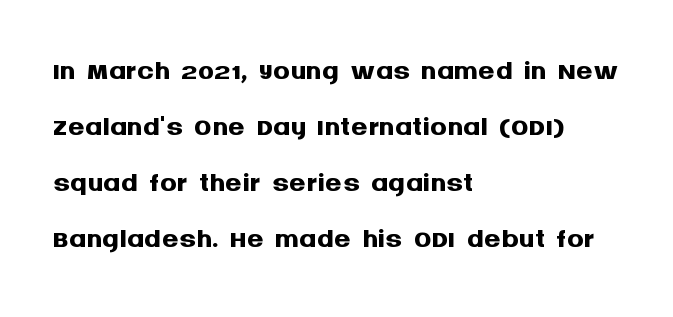
A student would call this left alignment; a typographer would say flush left, rag right. Varying glyph widths throughout — classic text-font behaviour. Letters rest on an invisible, unmarked baseline. How are the letters spaced? Ordinarily, with no added tracking. Ordinary non-slanted type is in use. The designer left line spacing at the default.
